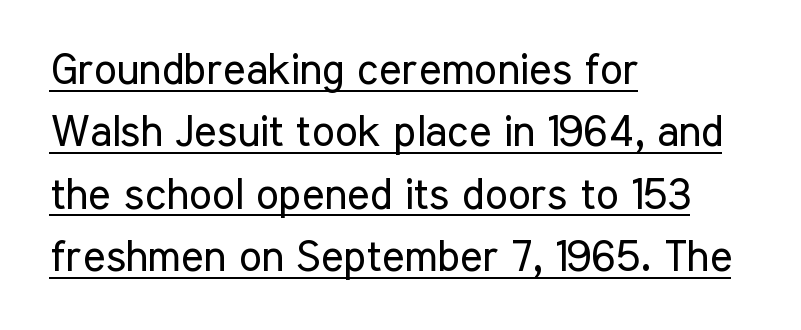
Q: Is the text bold? A: No.
Q: Is the text italic (slanted)? A: No, it is upright.
Q: Is the typeface a serif or a sans-serif typeface? A: Sans-serif.
Q: Is the text underlined? A: Yes.
Q: How is the paragraph aligned? A: Left-aligned.
Q: Is the spacing between letters normal or unusually wide? A: Normal.
Q: Is the spacing between lines tight, normal or loose? A: Normal.
Q: Width (condensed, normal, or wide)? A: Condensed.
Q: Stroke contrast? A: Low.
Q: x-height? A: Medium.
Q: Monospaced? A: No.
